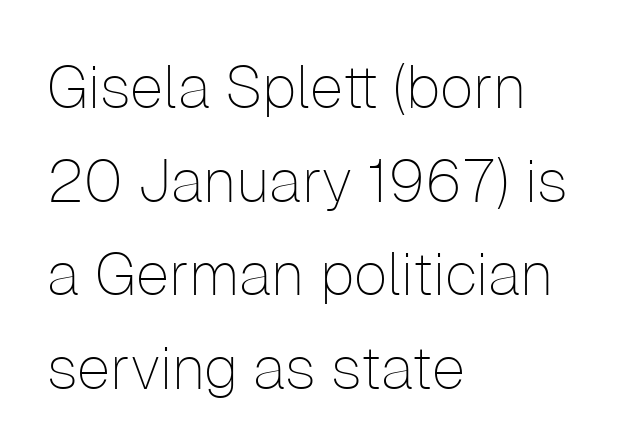
The image shows 60 px thin sans-serif type, upright; set left-aligned, normal line spacing (1.56x), normal letter spacing, not underlined; low stroke contrast and a medium x-height.
